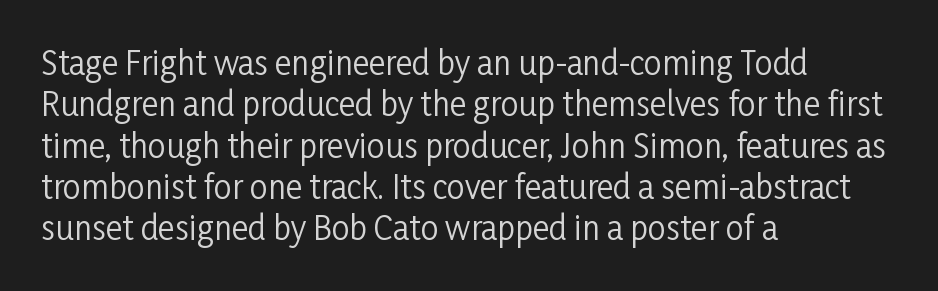
Bare-footed words on every line. The setting favours the left margin, as ordinary paragraphs usually do. The letters stand upright; this is a roman face. Evenly set lines give the paragraph a standard silhouette. Proportional: the letters do not fall into vertical columns. Ink coverage per letter is moderate at most.
